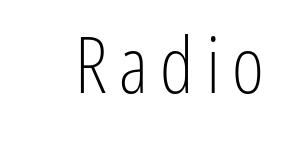
The typography opts for an upright posture over an oblique one. The cut favours lightness, reaching ordinary text weight at its darkest. No feet cap the strokes, marking this as sans-serif type. Each letter keeps its own natural width here, so spacing adapts to shape. Rule under the text: the space is simply empty.
